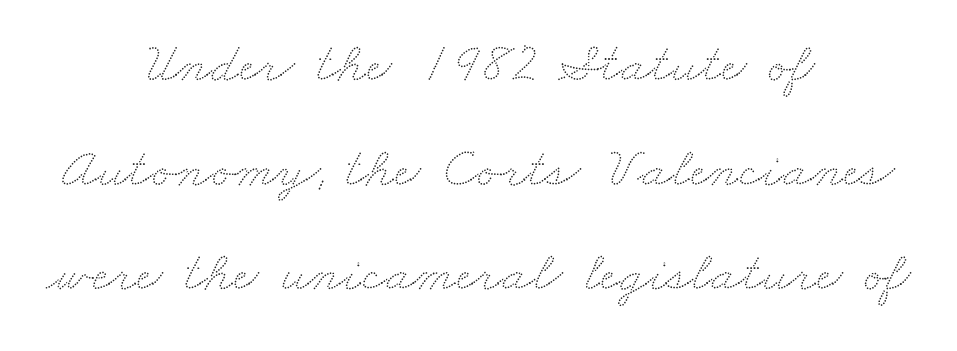
Spacing verdict: proportional, widths tailored to each character. No word sits above an underline. There is no visible air inserted between adjacent glyphs. Notice how the passage keeps no hard edge, just a central spine.
